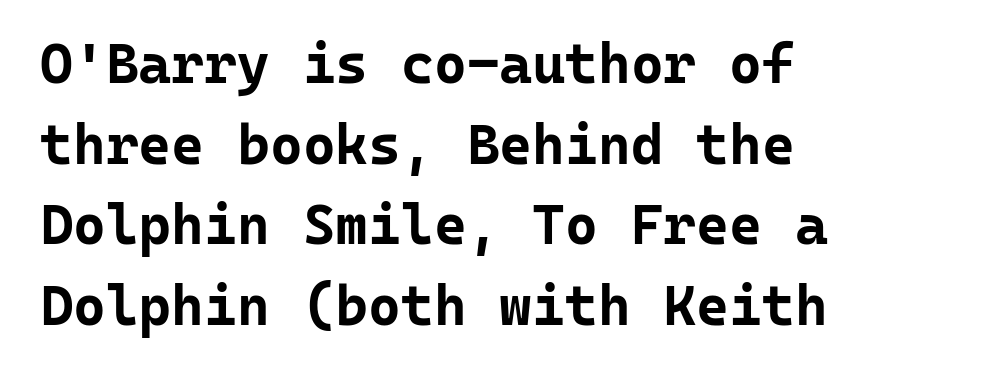
Notice how the passage keeps a crisp vertical edge on the left only. Has an underline been added? It has not. Observe the ordinary spacing: letters are neighbours, not strangers. A typesetter would call this monospace, since all characters share one set width. Notice how the stems are strictly vertical — no italics here. Students, this is bold: see how much ink each stroke carries.
